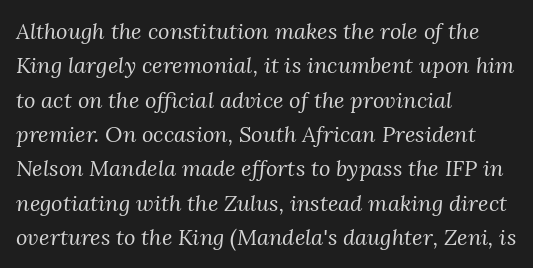
{"italic": "yes", "lean": "right", "slant_degrees": 3, "bold": "no", "underline": "no", "align": "left", "line_spacing": "normal", "line_spacing_ratio": 1.56, "letter_spacing": "normal", "letter_spacing_em": 0.0, "glyph_px": 22}
